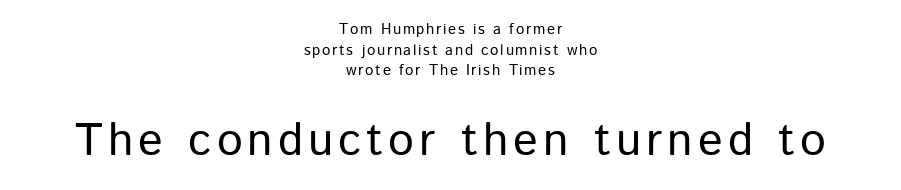
{"serif": "no", "italic": "no", "width": "normal", "stroke_contrast": "low", "x_height": "medium", "monospaced": "no", "underline": "no", "align": "center", "line_spacing": "normal", "line_spacing_ratio": 1.37, "larger_block": "second", "size_ratio": 3.07, "glyph_px": 46}
